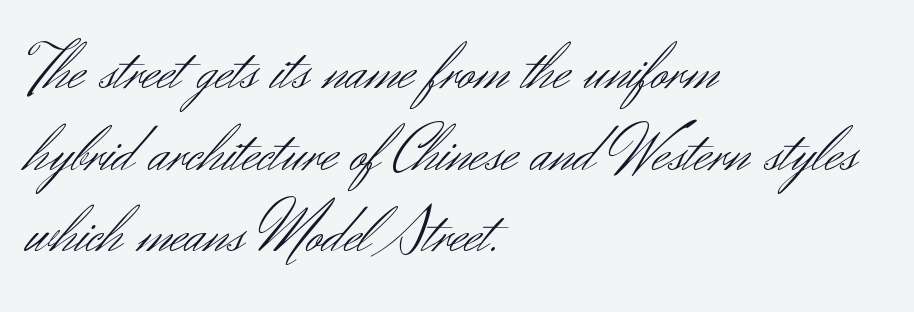
The image shows 67 px light sans-serif type; set left-aligned, line spacing 1.22x, normal letter spacing, not underlined; medium stroke contrast and a small x-height.
